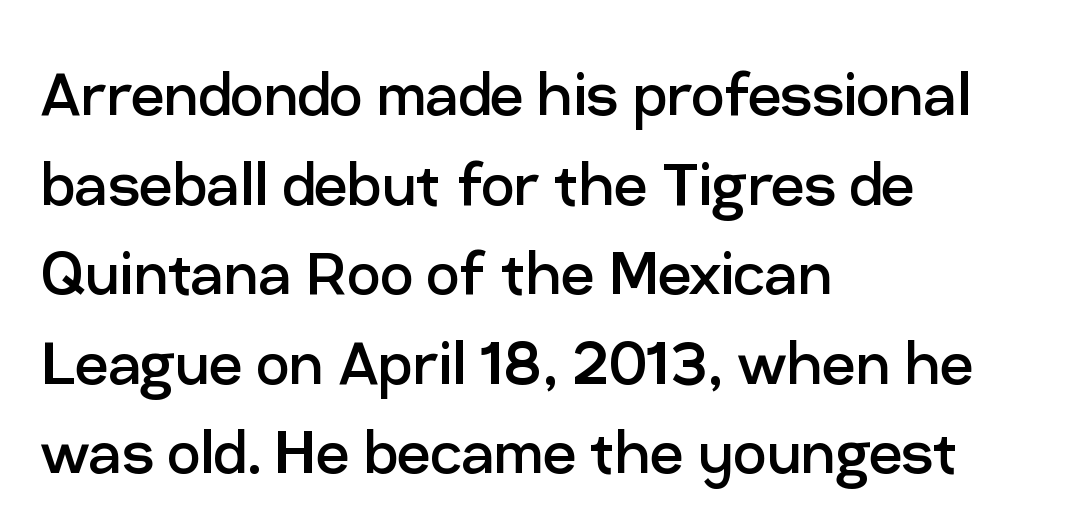
Q: Is the text bold? A: No.
Q: Is the text italic (slanted)? A: No, it is upright.
Q: Is the typeface a serif or a sans-serif typeface? A: Sans-serif.
Q: Is the text underlined? A: No.
Q: How is the paragraph aligned? A: Left-aligned.
Q: Is the spacing between letters normal or unusually wide? A: Normal.
Q: Width (condensed, normal, or wide)? A: Normal.
Q: Stroke contrast? A: Low.
Q: x-height? A: Medium.
Q: Monospaced? A: No.
